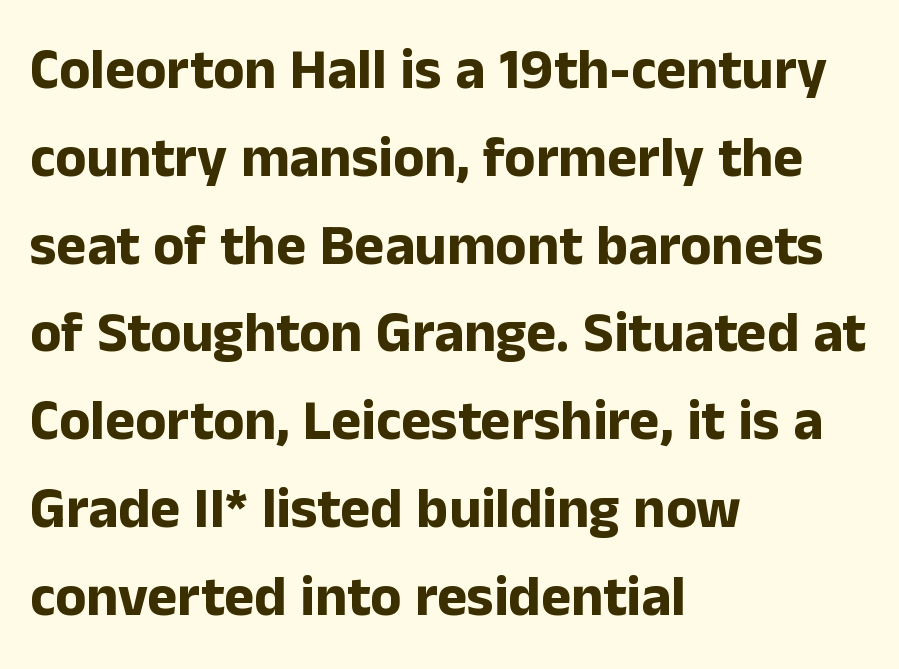
Typesetter's note: full bold, strokes at maximum text heaviness. This sample is left-justified, so line endings fall wherever the words run out. Does the leading feel generous? No, just average. Spacing verdict: proportional, widths tailored to each character. Classification — sans serif.
